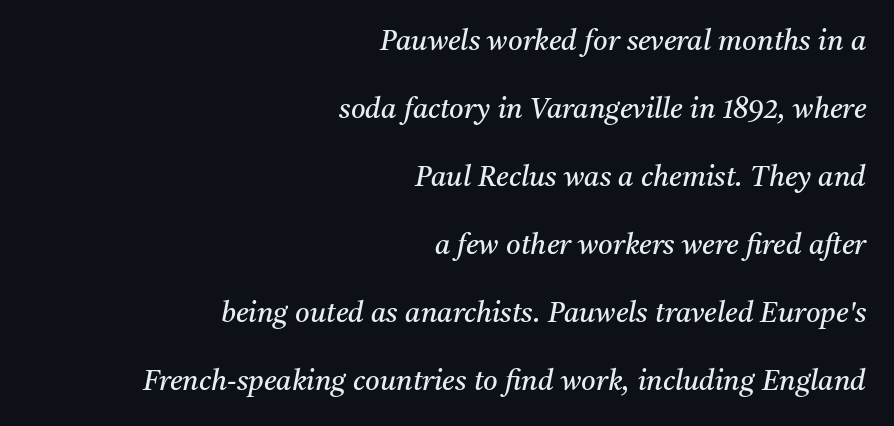
There's an unmistakable incline to the writing here. Do the characters align in a grid? No, the font is proportional. Baseline-to-baseline distance is far greater than the letter height. On a weight scale, this lands at 450 or below. The baseline area is clear. Here the glyphs are tracked normally, forming tight word shapes.
